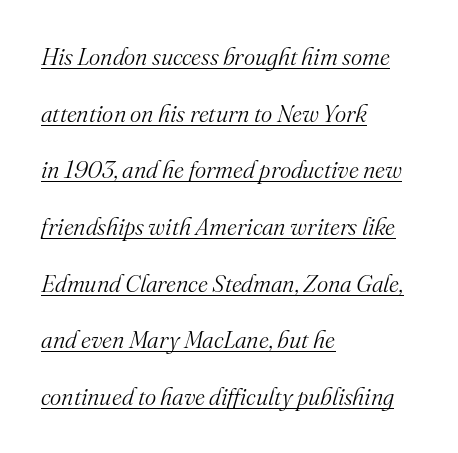
{"italic": "yes", "lean": "right", "slant_degrees": 16, "bold": "no", "underline": "yes", "align": "left", "line_spacing": "loose", "line_spacing_ratio": 2.36, "letter_spacing": "normal", "letter_spacing_em": 0.0, "glyph_px": 24}
